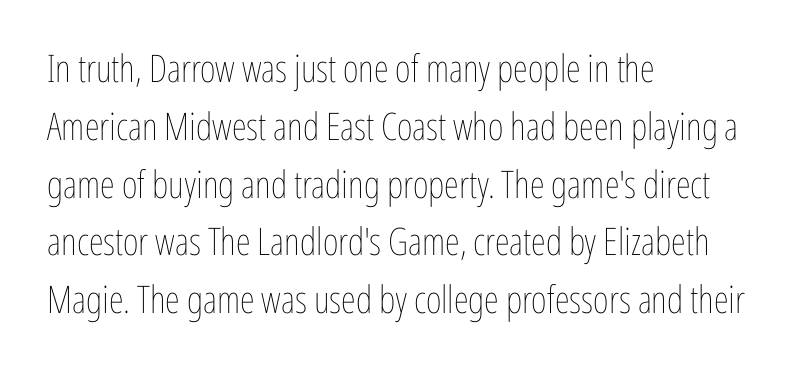
{"italic": "no", "bold": "no", "weight": "thin", "width": "condensed", "stroke_contrast": "low", "x_height": "medium", "monospaced": "no", "underline": "no", "align": "left", "line_spacing": "normal", "line_spacing_ratio": 1.52, "letter_spacing": "normal", "letter_spacing_em": 0.0, "glyph_px": 38}
